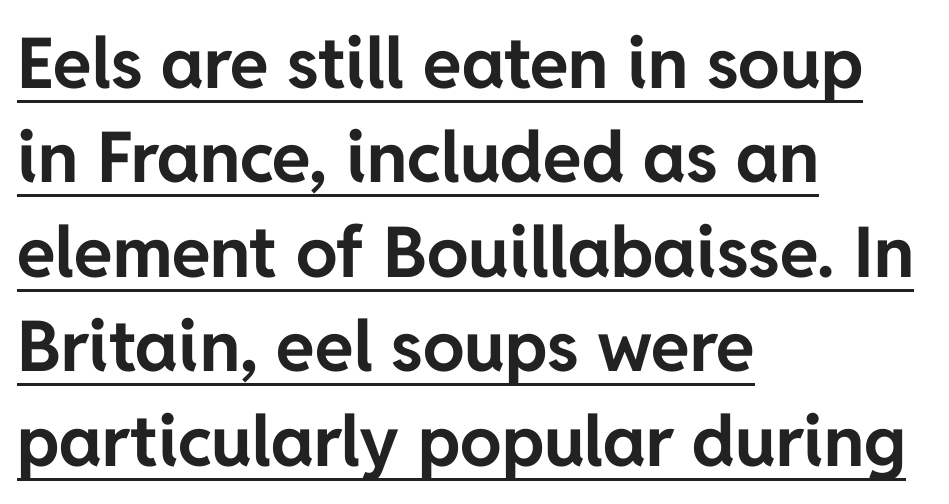
The image shows 70 px bold sans-serif type, upright; set left-aligned, normal line spacing (1.35x), normal letter spacing, underlined; low stroke contrast and a medium x-height.
